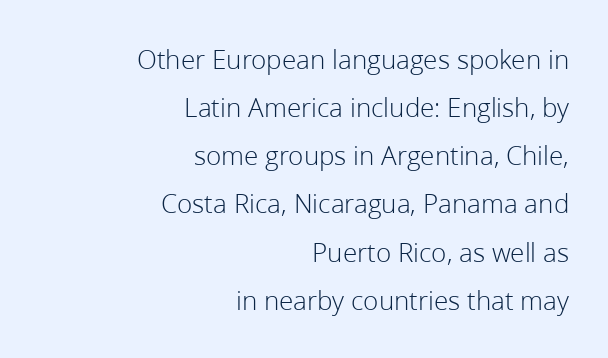
Clear beneath every line of the passage. The letterforms sit at book weight or below. The face used here is proportionally spaced, like ordinary book or web type. The passage shown is typeset with a sans-serif family.
